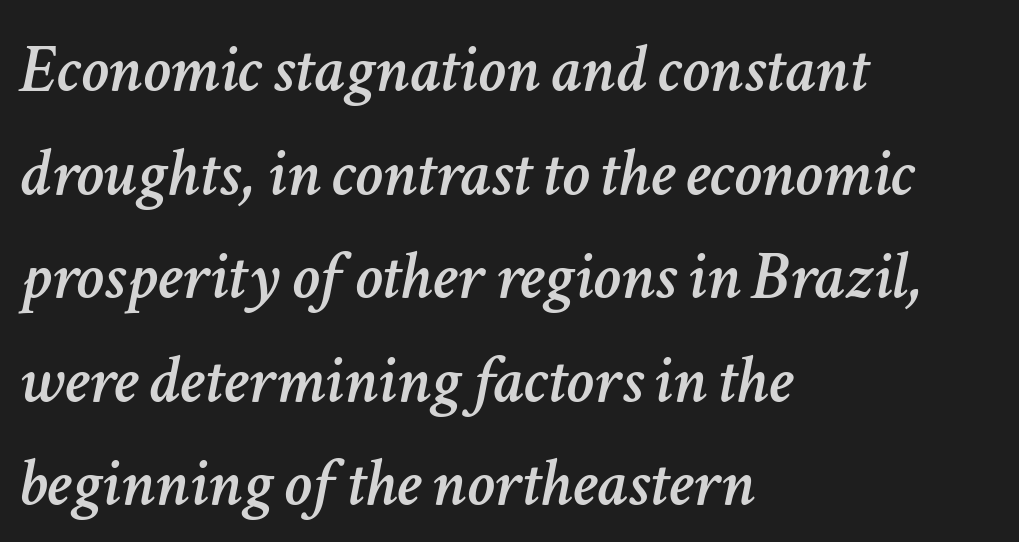
{"italic": "yes", "lean": "right", "slant_degrees": 11, "width": "normal", "stroke_contrast": "low", "x_height": "medium", "monospaced": "no", "underline": "no", "align": "left", "line_spacing": "normal", "line_spacing_ratio": 1.48, "letter_spacing": "normal", "letter_spacing_em": 0.0, "glyph_px": 70}
